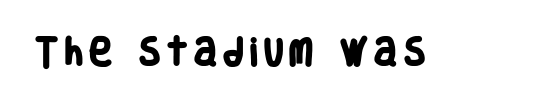
{"serif": "no", "bold": "yes", "weight": "heavy", "width": "condensed", "stroke_contrast": "low", "x_height": "large", "monospaced": "no", "underline": "no", "letter_spacing": "wide", "letter_spacing_em": 0.21, "glyph_px": 31}
